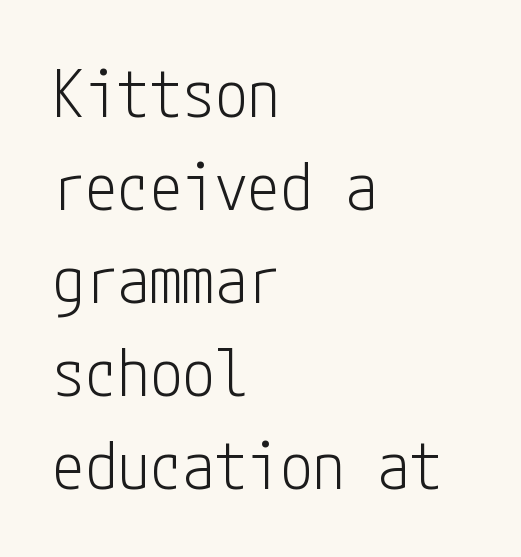
Q: Is the text bold? A: No.
Q: Is the text italic (slanted)? A: No, it is upright.
Q: Is the typeface a serif or a sans-serif typeface? A: Sans-serif.
Q: Is the text underlined? A: No.
Q: How is the paragraph aligned? A: Left-aligned.
Q: Is the spacing between letters normal or unusually wide? A: Normal.
Q: Is the spacing between lines tight, normal or loose? A: Normal.
Q: Width (condensed, normal, or wide)? A: Condensed.
Q: Stroke contrast? A: Low.
Q: x-height? A: Medium.
